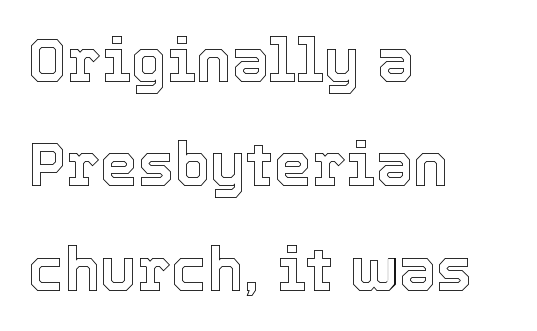
This rendering uses left alignment, leaving the right contour irregular. Looks like regular typesetting: each glyph gets only the width it needs. Letter spacing: default. No word sits above an underline. Rendered with straight, roman letterforms.
